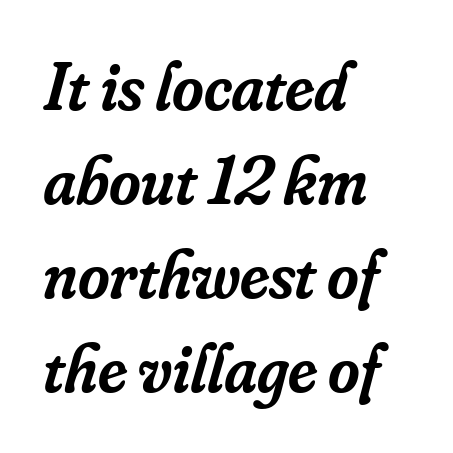
This rendering features lettering with no underline. A typesetter would call this zero additional tracking. Is there much room between lines? A standard amount, neither cramped nor airy. Emphasis-style slanted type is in use.
